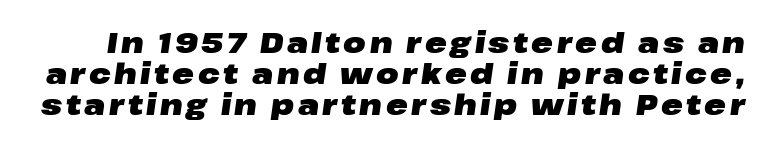
Q: Is the text bold? A: Yes.
Q: Is the text italic (slanted)? A: Yes, it leans right by about 8 degrees.
Q: Is the text underlined? A: No.
Q: Is the spacing between lines tight, normal or loose? A: Tight.
Q: Width (condensed, normal, or wide)? A: Wide.
Q: Stroke contrast? A: Low.
Q: x-height? A: Medium.
Q: Monospaced? A: No.
